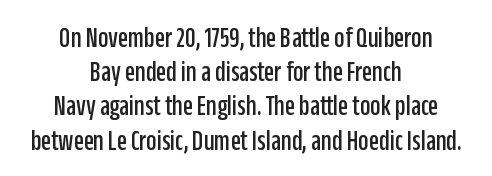
Serif or sans? Sans — the stroke terminals are bare. The passage is arranged like a title page — every line centered. Varying glyph widths throughout — classic text-font behaviour. This sample uses plain, unmodified letter spacing. A clean baseline with only descenders dipping below it.
